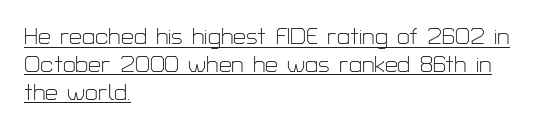
Q: Is the text bold? A: No.
Q: Is the text italic (slanted)? A: No, it is upright.
Q: Is the text underlined? A: Yes.
Q: How is the paragraph aligned? A: Left-aligned.
Q: Is the spacing between letters normal or unusually wide? A: Normal.
